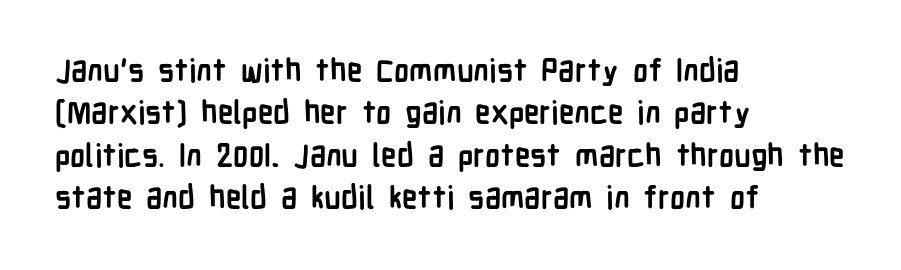
You can tell it's not italic because the verticals are truly vertical. Letter spacing: default. Strokes here are thick enough to call this a true bold. Leading: standard. Every row of glyphs begins at an identical x-position on the left.
